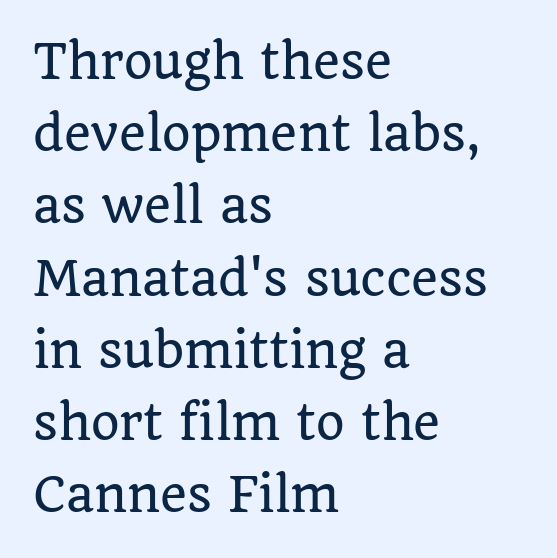
Check the space under the baseline: it is left empty. Rows of type keep a routine distance in the vertical direction. In terms of letterform style, serifs are clearly present. These lines are set flush left with a ragged right edge. When letters stand straight like this, we call the style roman or upright.
